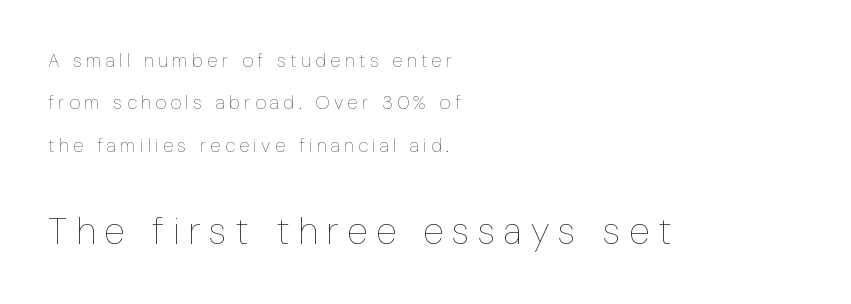
The image shows 38 px thin, condensed type, upright; set left-aligned, loose line spacing (2.23x), unusually wide letter spacing (+0.23 em), not underlined; the second (bottom) block is 2.0x larger; low stroke contrast and a medium x-height.
